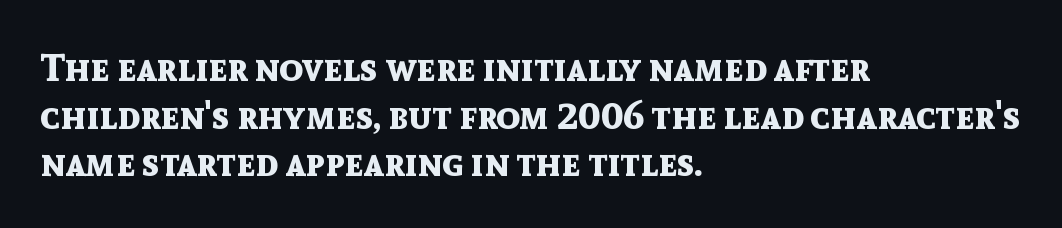
How are the letters spaced? Ordinarily, with no added tracking. It's the straight-up-and-down kind of type. The font family rendered here belongs to the sans-serif group. These lines are set flush left with a ragged right edge. Just letters on the line, the space beneath them empty. The rendering uses natural spacing where letterforms have individual widths.
